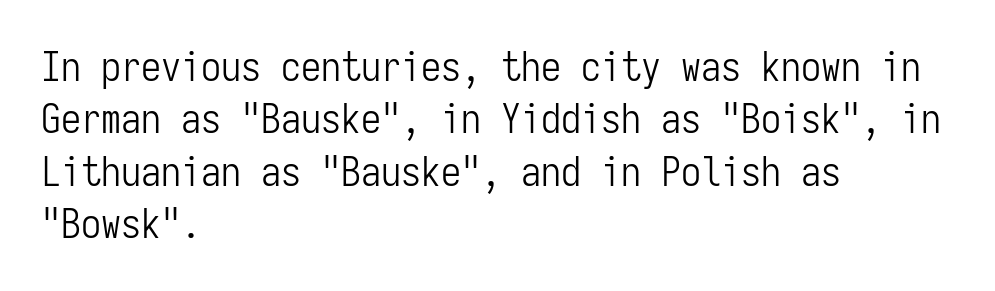
Tall strokes in this sample are plumb rather than angled. This sample is left-justified, so line endings fall wherever the words run out. Every character here occupies the same horizontal width, giving the sample a typewriter-like rhythm. Stems and bowls with no extra thickness — not bold. Look at the tracking — it's just the regular setting, nothing added. Interline gaps are of average width in this sample.
